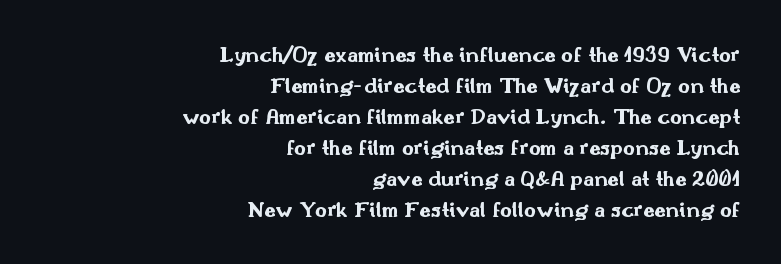
{"italic": "no", "bold": "yes", "underline": "no", "align": "right", "line_spacing": "normal", "line_spacing_ratio": 1.35, "letter_spacing": "normal", "letter_spacing_em": 0.0, "glyph_px": 23}
